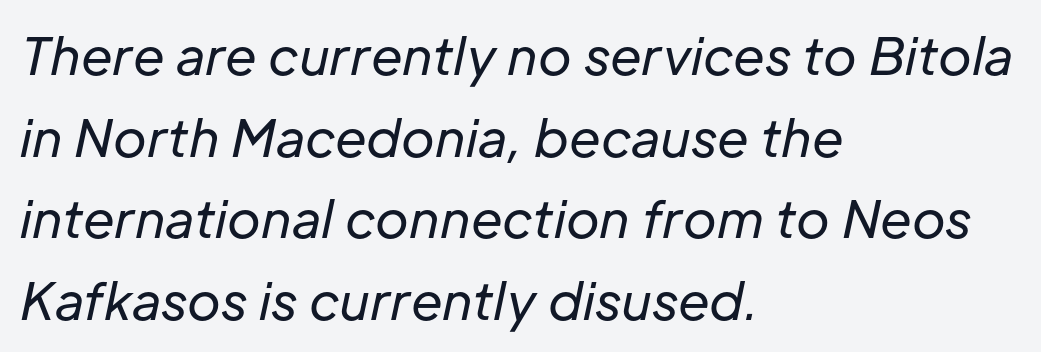
Q: Is the text bold? A: No.
Q: Is the text italic (slanted)? A: Yes, it leans right by about 12 degrees.
Q: Is the text underlined? A: No.
Q: How is the paragraph aligned? A: Left-aligned.
Q: Is the spacing between letters normal or unusually wide? A: Normal.
Q: Is the spacing between lines tight, normal or loose? A: Normal.
Q: Width (condensed, normal, or wide)? A: Normal.
Q: Stroke contrast? A: Low.
Q: x-height? A: Medium.
Q: Monospaced? A: No.
